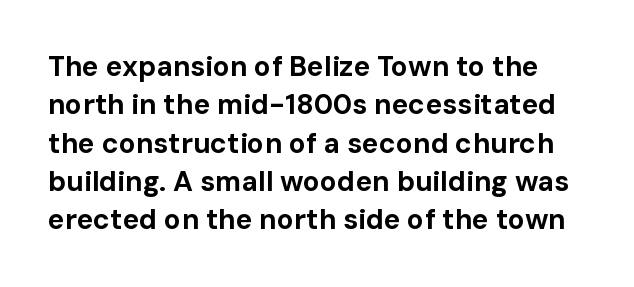
The image shows 28 px bold sans-serif type, upright; set normal line spacing (1.37x), normal letter spacing, not underlined; low stroke contrast and a medium x-height.
